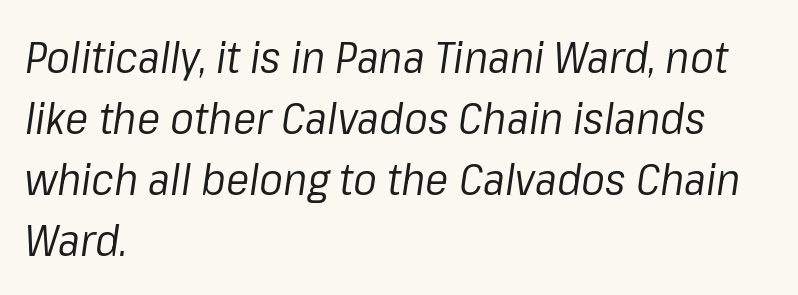
If you drew a line through each stem, it would be angled. This sample has the flowing, uneven cadence of proportional lettering. The passage is arranged the way most books set body copy — flush left. Beneath every word, the page is bare. The font sits on the lighter half of the weight spectrum, regular included.
